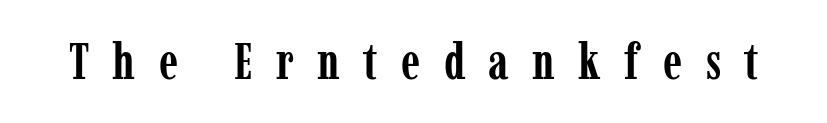
Q: Is the text bold? A: Yes.
Q: Is the text italic (slanted)? A: No, it is upright.
Q: Is the typeface a serif or a sans-serif typeface? A: Serif.
Q: Is the text underlined? A: No.
Q: Is the spacing between letters normal or unusually wide? A: Unusually wide.
Q: Width (condensed, normal, or wide)? A: Condensed.
Q: Stroke contrast? A: Low.
Q: x-height? A: Medium.
Q: Monospaced? A: No.
